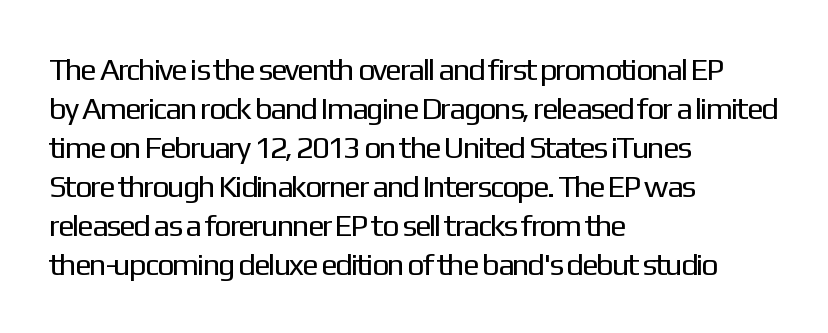
{"serif": "no", "italic": "no", "bold": "no", "weight": "regular", "width": "normal", "stroke_contrast": "low", "x_height": "medium", "monospaced": "no", "underline": "no", "align": "left", "line_spacing": "normal", "line_spacing_ratio": 1.26, "letter_spacing": "normal", "letter_spacing_em": 0.0, "glyph_px": 31}
